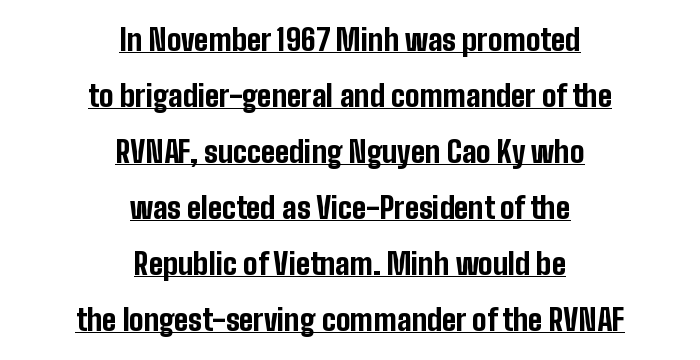
The image shows 29 px bold, condensed sans-serif type, upright; set centered, loose line spacing (1.93x), normal letter spacing, underlined; low stroke contrast and a medium x-height.
